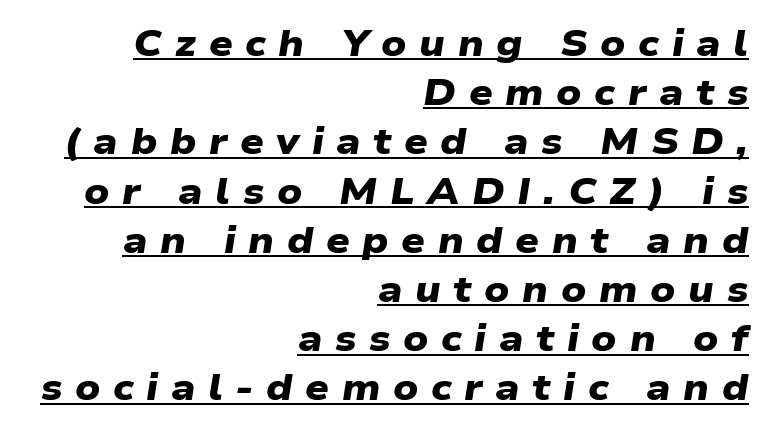
Q: Is the text bold? A: Yes.
Q: Is the typeface a serif or a sans-serif typeface? A: Sans-serif.
Q: Is the text underlined? A: Yes.
Q: How is the paragraph aligned? A: Right-aligned.
Q: Is the spacing between letters normal or unusually wide? A: Unusually wide.
Q: Is the spacing between lines tight, normal or loose? A: Normal.
Q: Width (condensed, normal, or wide)? A: Wide.
Q: Stroke contrast? A: Low.
Q: x-height? A: Medium.
Q: Monospaced? A: No.
